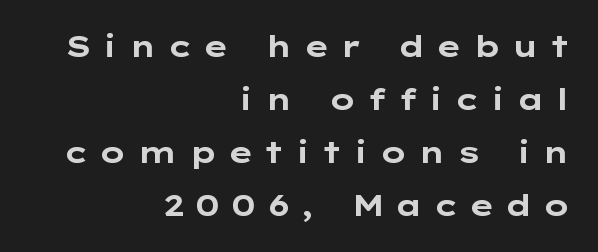
Q: Is the text bold? A: Yes.
Q: Is the text italic (slanted)? A: No, it is upright.
Q: Is the typeface a serif or a sans-serif typeface? A: Sans-serif.
Q: Is the text underlined? A: No.
Q: How is the paragraph aligned? A: Right-aligned.
Q: Is the spacing between letters normal or unusually wide? A: Unusually wide.
Q: Width (condensed, normal, or wide)? A: Wide.
Q: Stroke contrast? A: Low.
Q: x-height? A: Medium.
Q: Monospaced? A: No.
